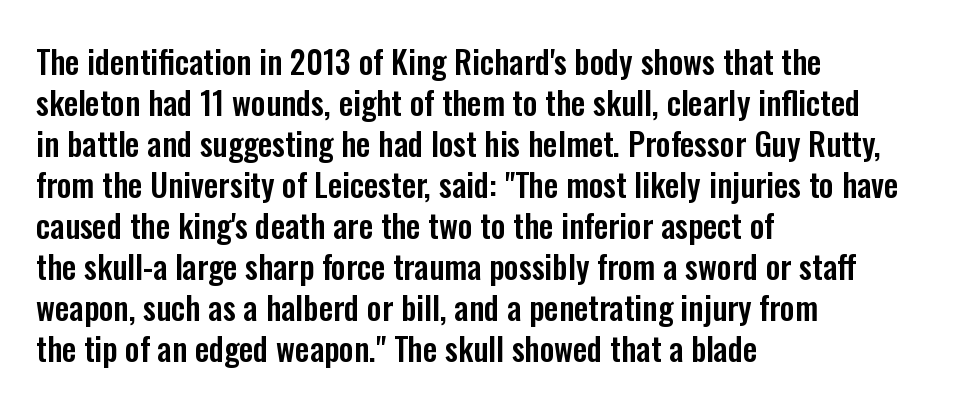
Are there feet on the stems? There aren't — it's a sans. Characters remain perfectly vertical along every line. The setting favours the left margin, as ordinary paragraphs usually do. The vertical gap from one line to the next is medium. Looks like regular typesetting: each glyph gets only the width it needs.
